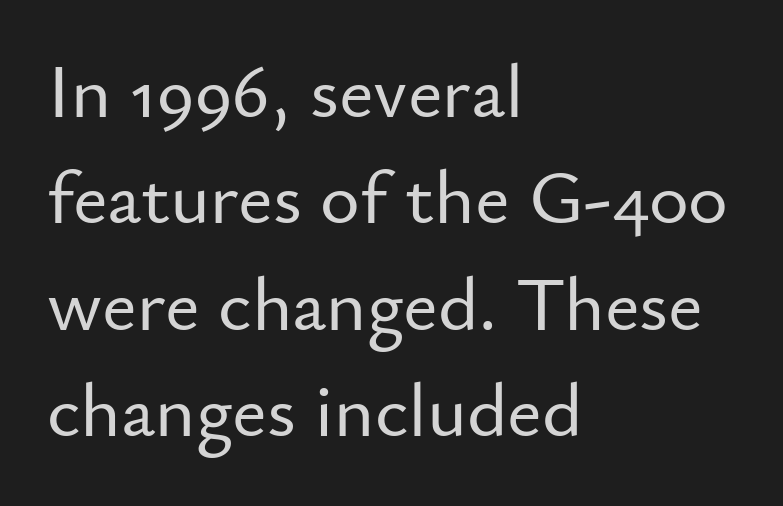
Q: Is the text italic (slanted)? A: No, it is upright.
Q: Is the typeface a serif or a sans-serif typeface? A: Sans-serif.
Q: Is the text underlined? A: No.
Q: How is the paragraph aligned? A: Left-aligned.
Q: Is the spacing between letters normal or unusually wide? A: Normal.
Q: Is the spacing between lines tight, normal or loose? A: Normal.
Q: Width (condensed, normal, or wide)? A: Normal.
Q: Stroke contrast? A: Low.
Q: x-height? A: Small.
Q: Monospaced? A: No.
